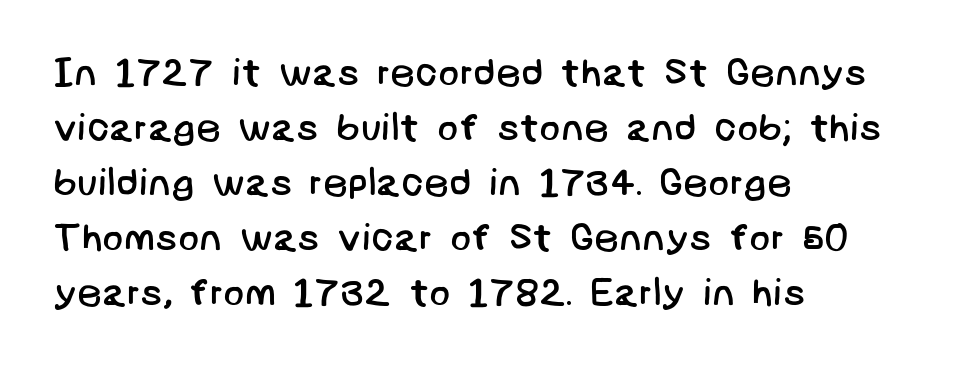
Q: Is the text bold? A: No.
Q: Is the typeface a serif or a sans-serif typeface? A: Sans-serif.
Q: Is the text underlined? A: No.
Q: How is the paragraph aligned? A: Left-aligned.
Q: Is the spacing between letters normal or unusually wide? A: Normal.
Q: Is the spacing between lines tight, normal or loose? A: Normal.
Q: Width (condensed, normal, or wide)? A: Normal.
Q: Stroke contrast? A: Low.
Q: x-height? A: Large.
